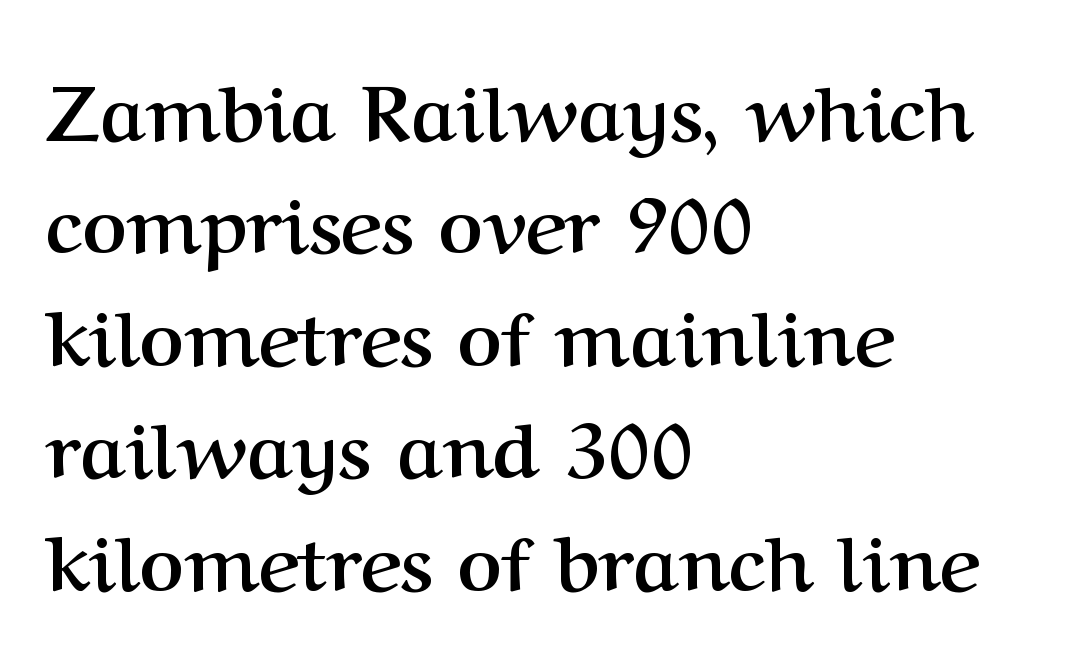
Q: Is the text bold? A: Yes.
Q: Is the text italic (slanted)? A: No, it is upright.
Q: Is the typeface a serif or a sans-serif typeface? A: Serif.
Q: Is the text underlined? A: No.
Q: How is the paragraph aligned? A: Left-aligned.
Q: Is the spacing between letters normal or unusually wide? A: Normal.
Q: Is the spacing between lines tight, normal or loose? A: Normal.
Q: Width (condensed, normal, or wide)? A: Normal.
Q: Stroke contrast? A: Medium.
Q: x-height? A: Medium.
Q: Monospaced? A: No.
